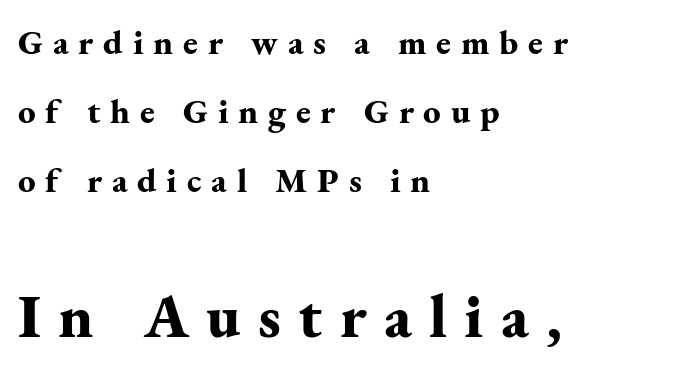
The image shows 62 px bold serif type, upright; set left-aligned, loose line spacing (1.97x), unusually wide letter spacing (+0.28 em), not underlined; the second (bottom) block is 1.77x larger; medium stroke contrast and a small x-height.
